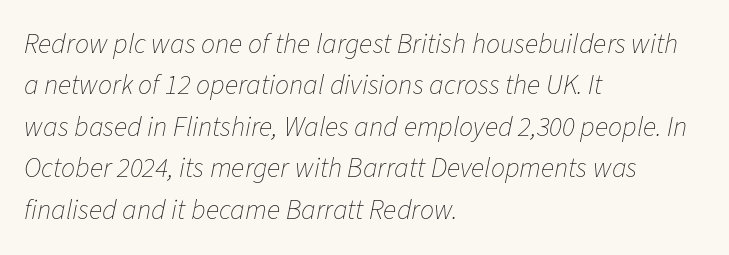
The image shows 28 px thin type, italic (leaning right); set left-aligned, normal line spacing (1.48x), normal letter spacing, not underlined; low stroke contrast and a medium x-height.
